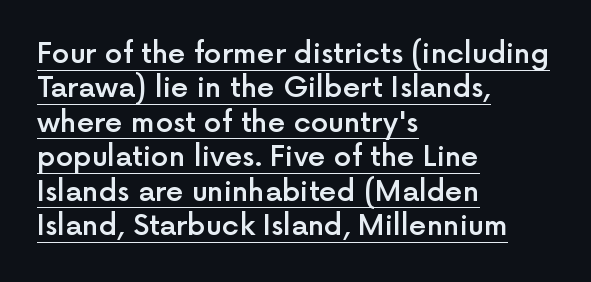
The image shows 28 px semibold sans-serif type, upright; set left-aligned, line spacing 1.23x, normal letter spacing, underlined; a medium x-height.
